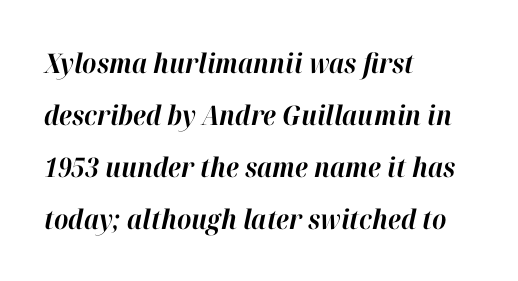
Regarding leading, the lines here are spaced well apart. The passage shown has conventional tracking throughout. Typeset ragged right — the left edge is the straight one. The letters are bold, with thick, heavy strokes.
